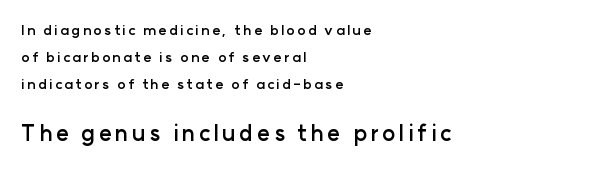
Q: Is the text bold? A: Yes.
Q: Is the text italic (slanted)? A: No, it is upright.
Q: Is the text underlined? A: No.
Q: How is the paragraph aligned? A: Left-aligned.
Q: Is the spacing between lines tight, normal or loose? A: Loose.
Q: Which block of text is set in a larger size, the first (top) or the second (bottom)? A: The second (bottom) one.
